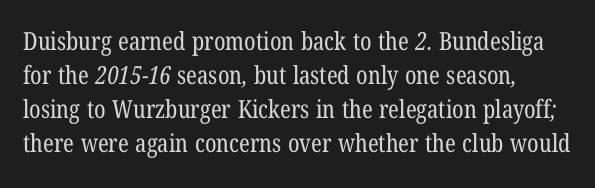
The image shows 25 px text type; set left-aligned, normal line spacing (1.36x), normal letter spacing, not underlined.
